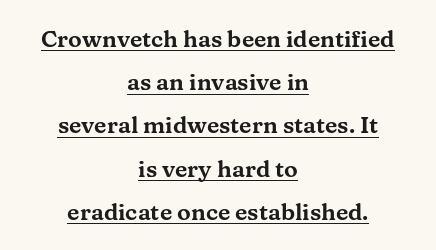
Q: Is the text italic (slanted)? A: No, it is upright.
Q: Is the text underlined? A: Yes.
Q: How is the paragraph aligned? A: Centered.
Q: Is the spacing between letters normal or unusually wide? A: Normal.
